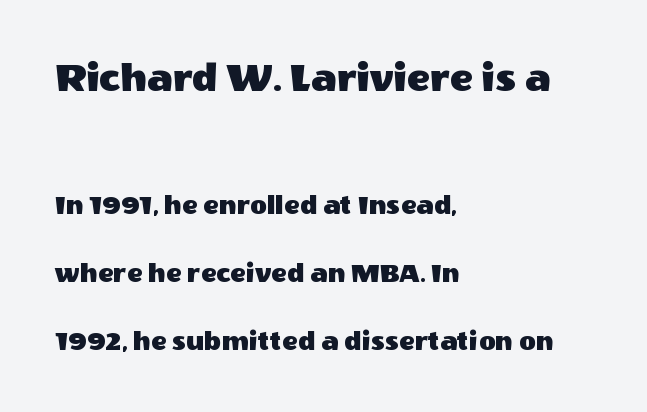
The image shows 43 px sans-serif type, upright; set left-aligned, loose line spacing (2.34x), normal letter spacing, not underlined; the first (top) block is 1.48x larger; a large x-height.
